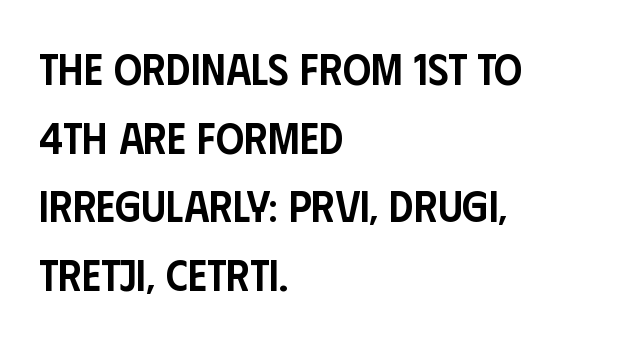
Q: Is the text bold? A: Semi-bold.
Q: Is the text italic (slanted)? A: No, it is upright.
Q: Is the typeface a serif or a sans-serif typeface? A: Sans-serif.
Q: Is the text underlined? A: No.
Q: How is the paragraph aligned? A: Left-aligned.
Q: Is the spacing between letters normal or unusually wide? A: Normal.
Q: Is the spacing between lines tight, normal or loose? A: Normal.
Q: Width (condensed, normal, or wide)? A: Condensed.
Q: Stroke contrast? A: Low.
Q: x-height? A: Large.
Q: Monospaced? A: No.
